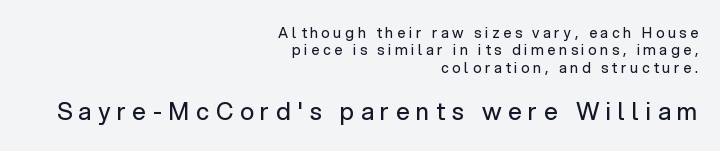
Q: Is the text bold? A: No.
Q: Is the text italic (slanted)? A: No, it is upright.
Q: Is the text underlined? A: No.
Q: How is the paragraph aligned? A: Right-aligned.
Q: Is the spacing between letters normal or unusually wide? A: Unusually wide.
Q: Which block of text is set in a larger size, the first (top) or the second (bottom)? A: The second (bottom) one.
